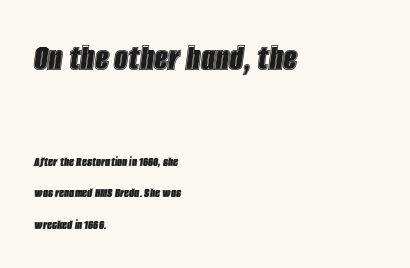
Line beginnings align vertically; line endings do not. This sample uses an oblique cut, with every glyph tilted off the vertical. Letter spacing: default. Bigger letters appear in the top chunk; the bottom chunk is reduced. Letters rest on an invisible, unmarked baseline.
